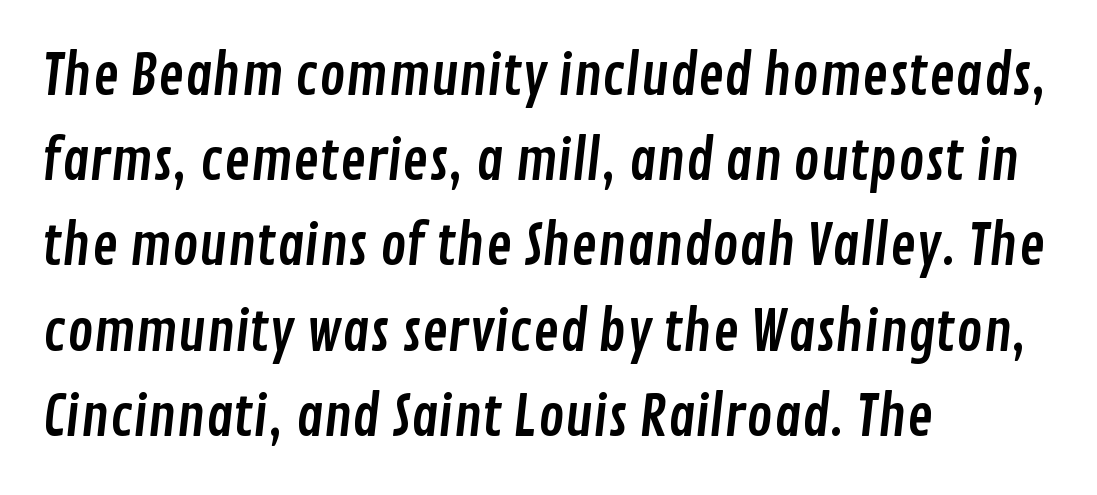
Q: Is the typeface a serif or a sans-serif typeface? A: Sans-serif.
Q: Is the text underlined? A: No.
Q: How is the paragraph aligned? A: Left-aligned.
Q: Is the spacing between letters normal or unusually wide? A: Normal.
Q: Is the spacing between lines tight, normal or loose? A: Normal.
Q: Width (condensed, normal, or wide)? A: Condensed.
Q: Stroke contrast? A: Low.
Q: x-height? A: Medium.
Q: Monospaced? A: No.
